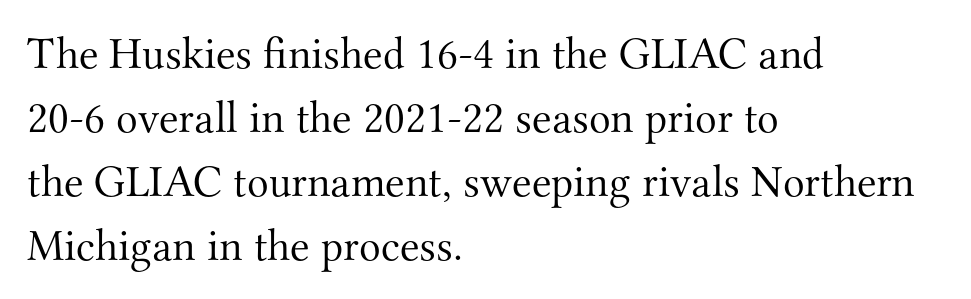
Students, note that the glyphs here touch the page at normal intervals. In terms of letterform style, serifs are clearly present. Every character sits straight up, as roman type does. No letter is thick-stroked: the sample isn't bold. Here the designer chose a conventional face with non-uniform glyph widths.
